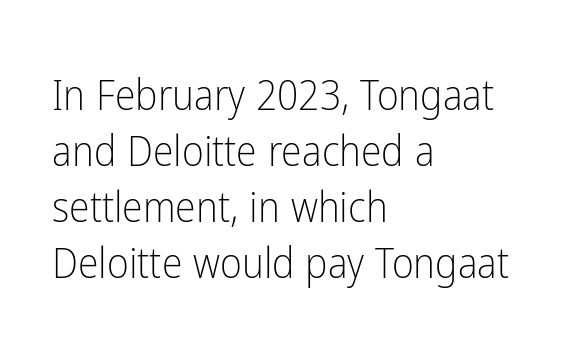
The image shows 42 px light, condensed sans-serif type, upright; set left-aligned, normal line spacing (1.33x), normal letter spacing, not underlined; low stroke contrast and a medium x-height.
